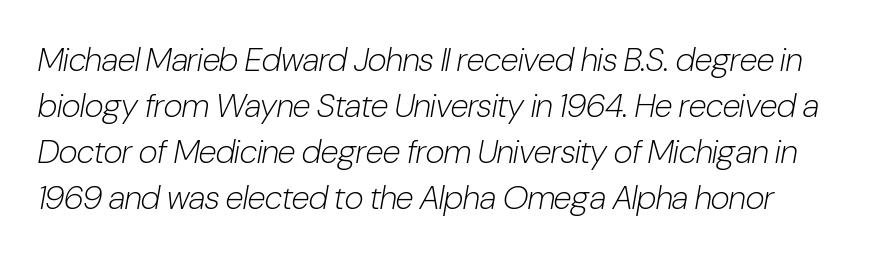
{"italic": "yes", "lean": "right", "slant_degrees": 10, "bold": "no", "weight": "light", "width": "condensed", "stroke_contrast": "low", "x_height": "medium", "monospaced": "no", "underline": "no", "line_spacing": "normal", "line_spacing_ratio": 1.39, "letter_spacing": "normal", "letter_spacing_em": 0.0, "glyph_px": 33}
